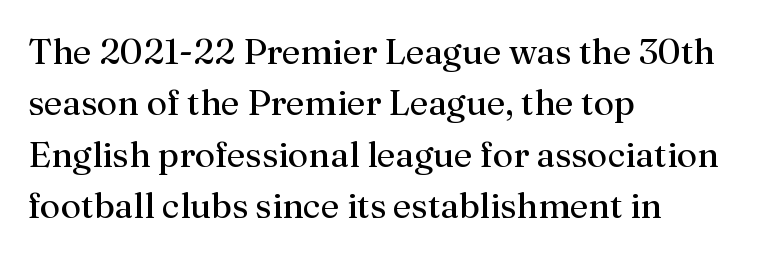
The image shows 36 px regular-weight serif type, upright; set left-aligned, normal line spacing (1.43x), normal letter spacing, not underlined; medium stroke contrast and a medium x-height.
